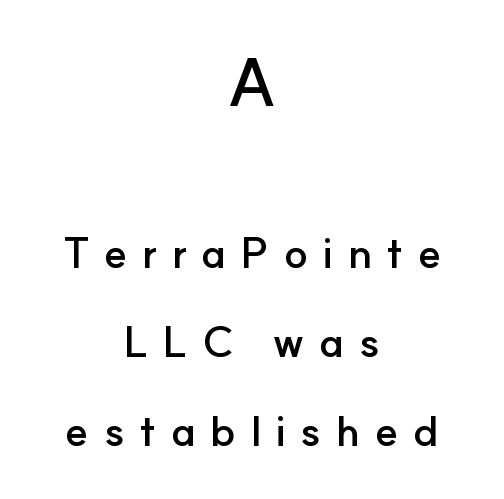
The image shows 64 px semibold sans-serif type, upright; set centered, loose line spacing (2.07x), unusually wide letter spacing (+0.33 em), not underlined; the first (top) block is 1.49x larger; low stroke contrast and a small x-height.
